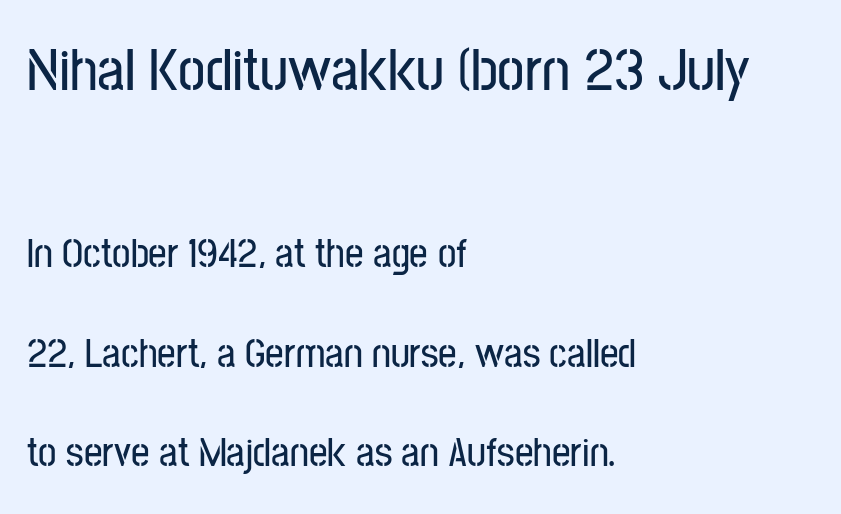
The first block has been scaled up relative to the second. Varying glyph widths throughout — classic text-font behaviour. If you drew a line through each stem, it would be perfectly vertical. Interline gaps are noticeably wide in this sample.
